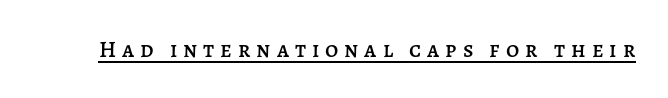
Q: Is the text italic (slanted)? A: No, it is upright.
Q: Is the text underlined? A: Yes.
Q: Is the spacing between letters normal or unusually wide? A: Unusually wide.
